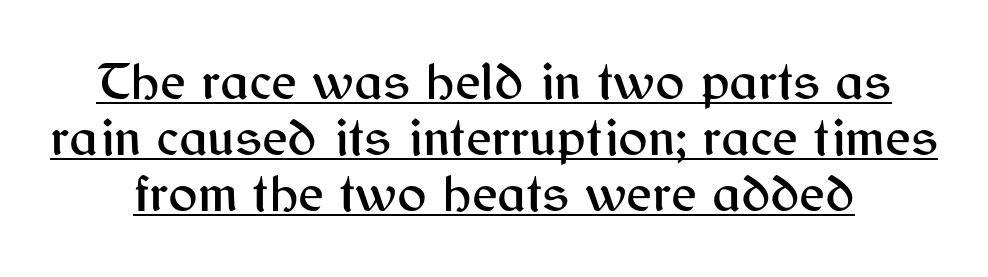
{"serif": "no", "italic": "no", "width": "normal", "stroke_contrast": "medium", "x_height": "medium", "monospaced": "no", "underline": "yes", "line_spacing": "tight", "line_spacing_ratio": 1.02, "letter_spacing": "normal", "letter_spacing_em": 0.0, "glyph_px": 55}
